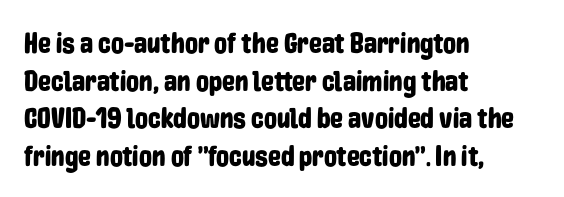
The image shows 29 px condensed sans-serif type, upright; set left-aligned, normal line spacing (1.3x), normal letter spacing, not underlined; low stroke contrast and a medium x-height.
